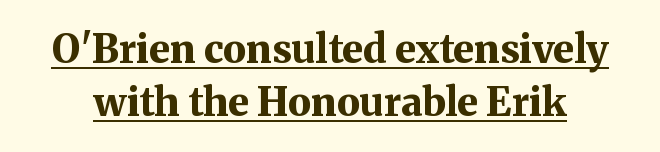
The image shows 39 px bold serif type, upright; set normal line spacing (1.36x), normal letter spacing, underlined; medium stroke contrast and a medium x-height.
